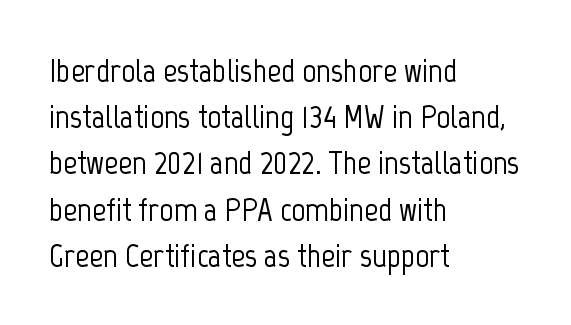
The image shows 34 px condensed sans-serif type, upright; set left-aligned, normal line spacing (1.36x), normal letter spacing, not underlined; low stroke contrast and a medium x-height.
